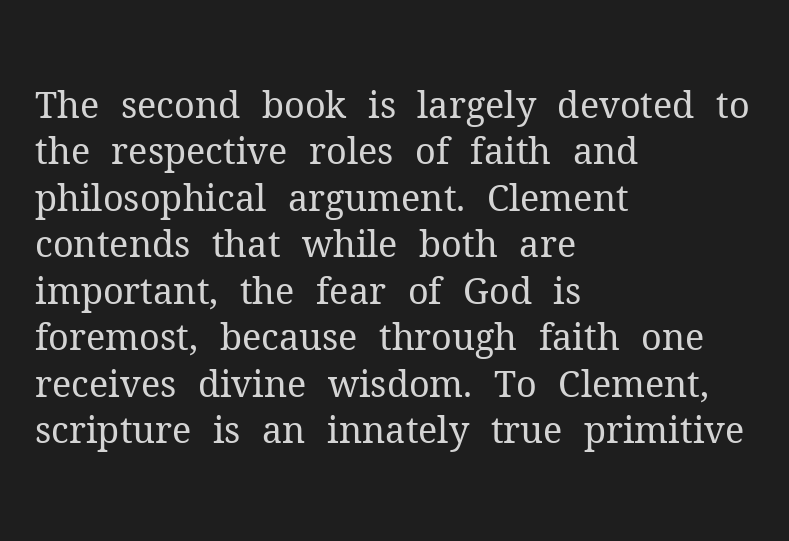
The image shows 36 px regular-weight serif type, upright; set left-aligned, normal line spacing (1.29x), normal letter spacing, not underlined; medium stroke contrast and a medium x-height.
